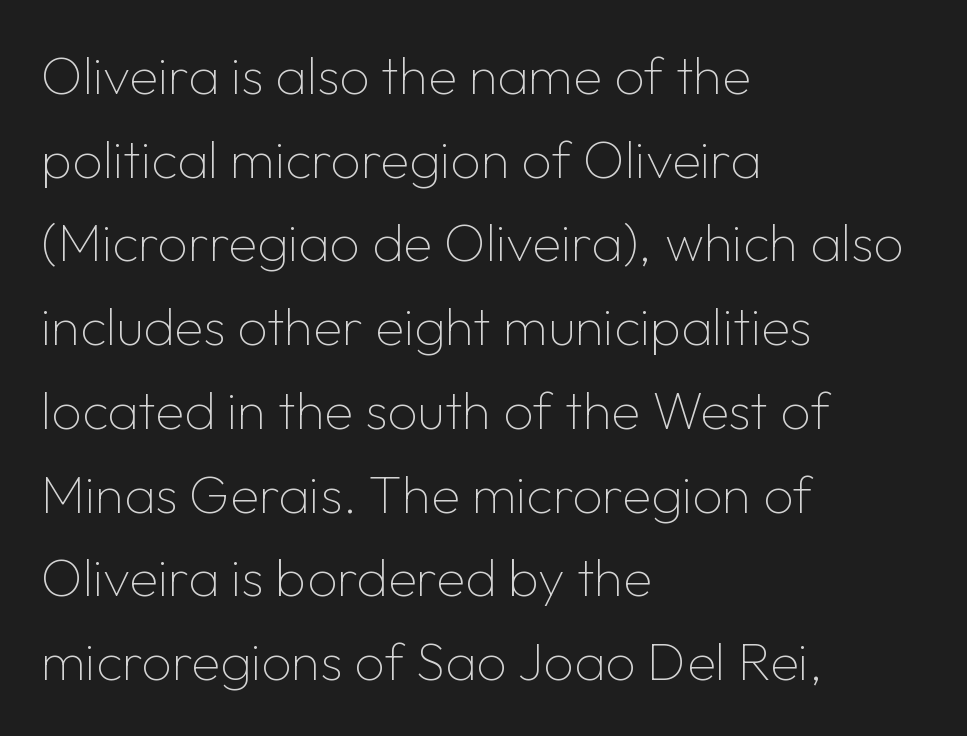
{"serif": "no", "italic": "no", "bold": "no", "weight": "thin", "width": "normal", "stroke_contrast": "low", "x_height": "medium", "monospaced": "no", "underline": "no", "align": "left", "line_spacing": "normal", "line_spacing_ratio": 1.58, "letter_spacing": "normal", "letter_spacing_em": 0.0, "glyph_px": 53}
